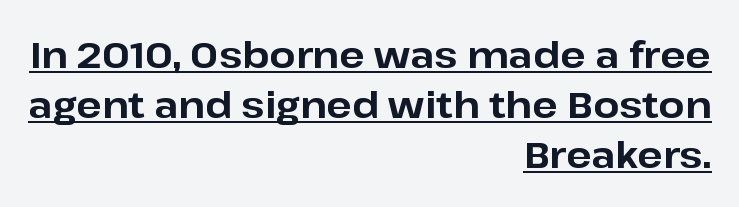
Q: Is the text bold? A: Yes.
Q: Is the text italic (slanted)? A: No, it is upright.
Q: Is the typeface a serif or a sans-serif typeface? A: Sans-serif.
Q: Is the text underlined? A: Yes.
Q: How is the paragraph aligned? A: Right-aligned.
Q: Is the spacing between letters normal or unusually wide? A: Normal.
Q: Is the spacing between lines tight, normal or loose? A: Normal.
Q: Width (condensed, normal, or wide)? A: Normal.
Q: Stroke contrast? A: Low.
Q: x-height? A: Medium.
Q: Monospaced? A: No.
